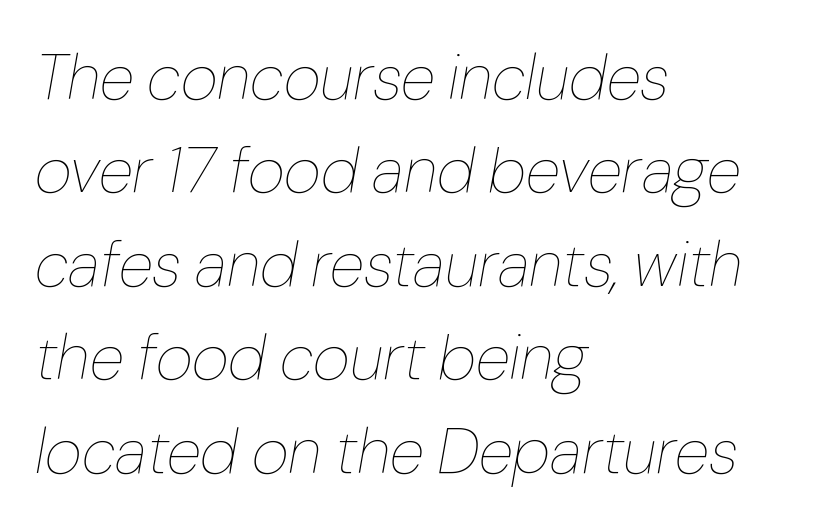
The image shows 64 px thin type, italic (leaning right); set left-aligned, normal line spacing (1.46x), normal letter spacing, not underlined; low stroke contrast and a medium x-height.
